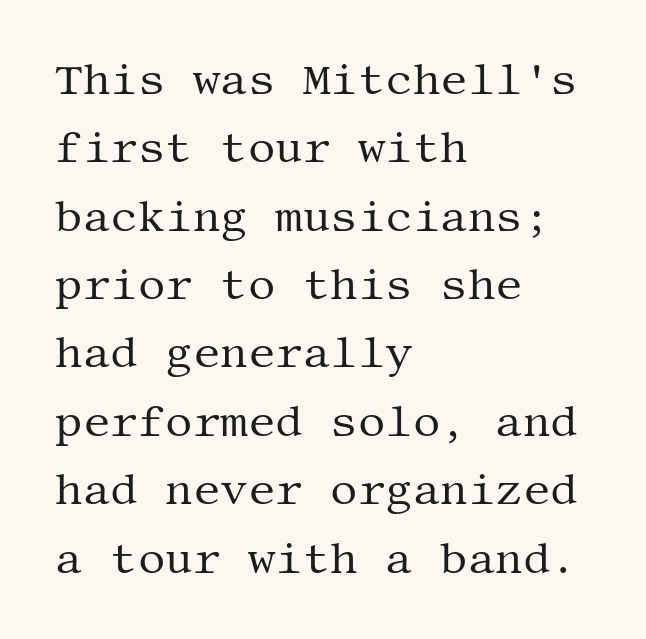
Is the letter spacing exaggerated? No — it looks like the ordinary default. The characters display serif detailing at their extremities. Check under the words: just untouched page. Ascenders rise straight up at ninety degrees. No extra ink here — the face is not bold. One-word summary of the alignment: left.
